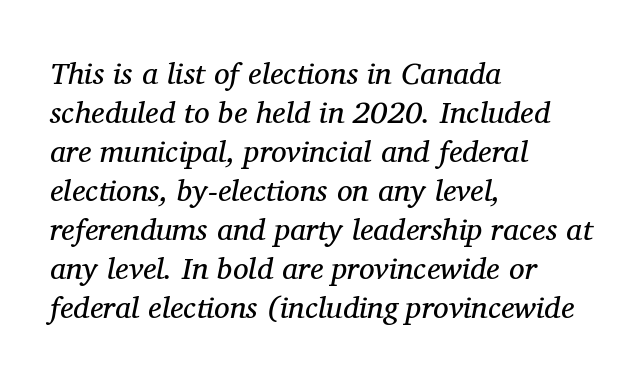
{"serif": "yes", "italic": "yes", "lean": "right", "slant_degrees": 11, "bold": "no", "weight": "regular", "width": "normal", "stroke_contrast": "medium", "x_height": "medium", "monospaced": "no", "underline": "no", "align": "left", "line_spacing": "normal", "line_spacing_ratio": 1.26, "letter_spacing": "normal", "letter_spacing_em": 0.0, "glyph_px": 31}
